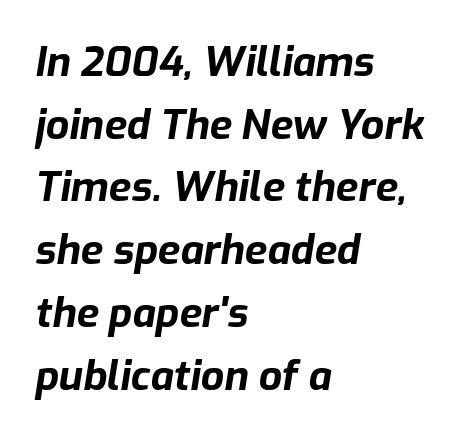
A student would call this left alignment; a typographer would say flush left, rag right. The face used here is proportionally spaced, like ordinary book or web type. Just letters on the line, the space beneath them empty. The passage shown has conventional tracking throughout. Rows of type keep a routine distance in the vertical direction.
